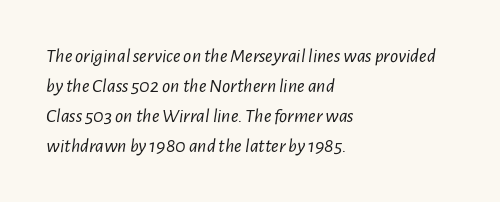
{"italic": "yes", "lean": "right", "slant_degrees": 7, "bold": "no", "underline": "no", "align": "left", "line_spacing": "normal", "line_spacing_ratio": 1.5, "letter_spacing": "normal", "letter_spacing_em": 0.0, "glyph_px": 20}
